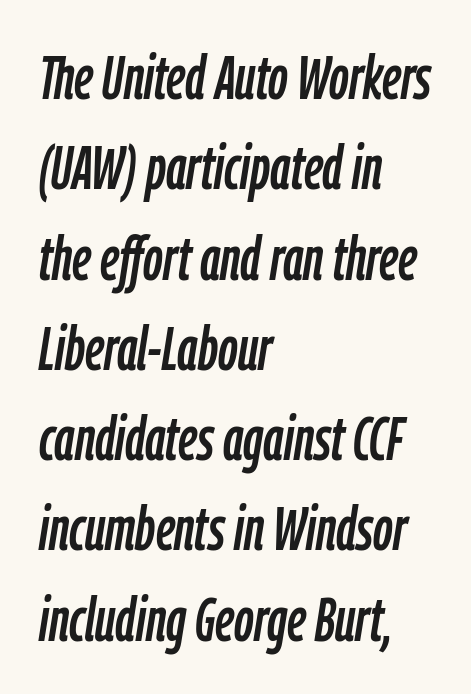
The image shows 61 px condensed type, italic (leaning right); set left-aligned, normal line spacing (1.48x), normal letter spacing, not underlined; low stroke contrast and a medium x-height.
